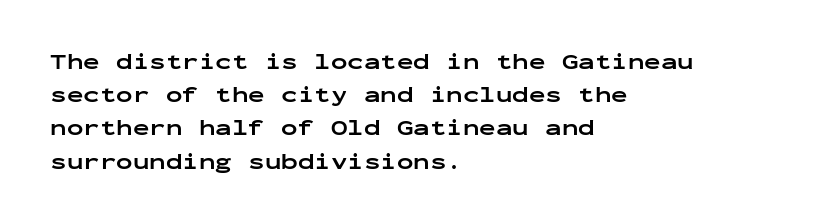
{"italic": "no", "bold": "yes", "underline": "no", "align": "left", "line_spacing": "normal", "line_spacing_ratio": 1.51, "letter_spacing": "normal", "letter_spacing_em": 0.0, "glyph_px": 22}
